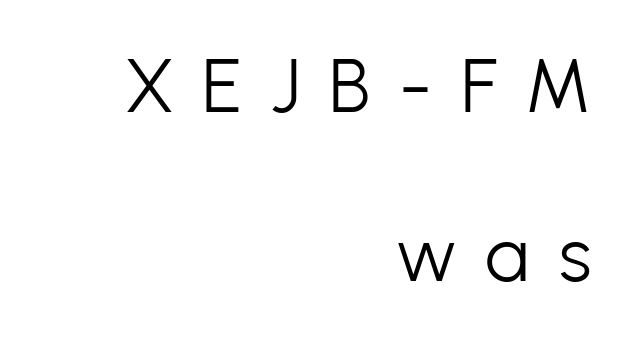
Proportional: the letters do not fall into vertical columns. Caption: multi-line text, flush right, ragged left. No word sits above an underline. The type family on display is of the sans-serif kind. The font's upright variant was chosen for this text.
